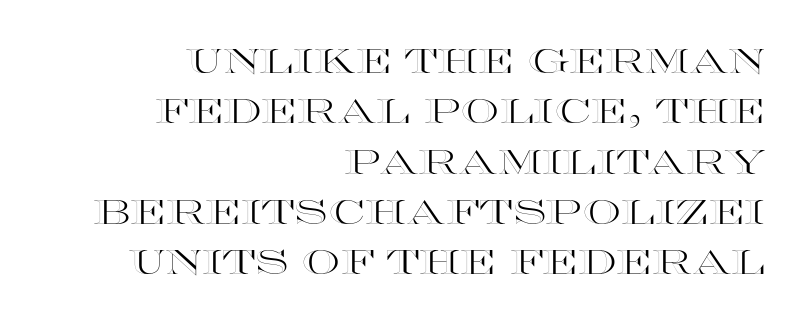
Q: Is the text italic (slanted)? A: No, it is upright.
Q: Is the text underlined? A: No.
Q: How is the paragraph aligned? A: Right-aligned.
Q: Is the spacing between letters normal or unusually wide? A: Normal.
Q: Is the spacing between lines tight, normal or loose? A: Normal.
Q: Width (condensed, normal, or wide)? A: Wide.
Q: x-height? A: Large.
Q: Monospaced? A: No.
